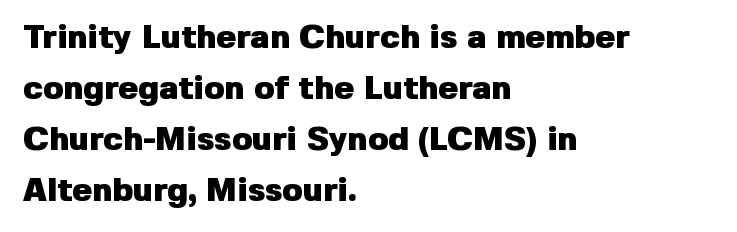
{"serif": "no", "italic": "no", "bold": "yes", "weight": "heavy", "width": "normal", "stroke_contrast": "low", "x_height": "medium", "monospaced": "no", "underline": "no", "align": "left", "line_spacing": "normal", "line_spacing_ratio": 1.55, "letter_spacing": "normal", "letter_spacing_em": 0.0, "glyph_px": 33}
